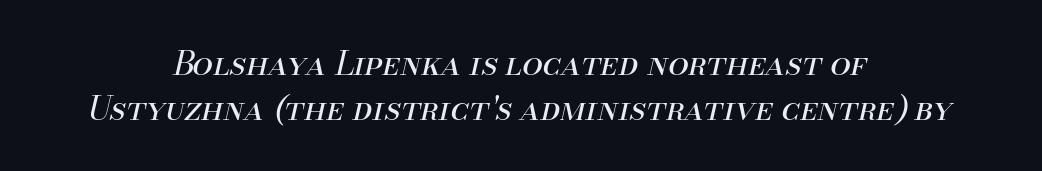
The image shows 33 px regular-weight type, italic (leaning right); set centered, normal line spacing (1.35x), normal letter spacing, not underlined; medium stroke contrast and a small x-height.
